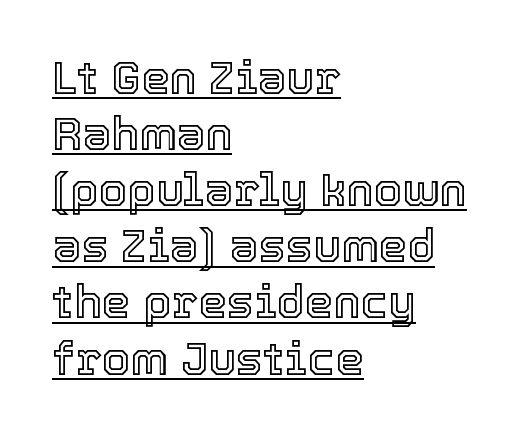
The typesetter chose a ragged-right arrangement here. This is the regular roman posture of the typeface. Underline: present. Inter-character spacing is left at the font's built-in metrics. Note the varied advance widths — an 'i' is clearly narrower than an 'm'.
